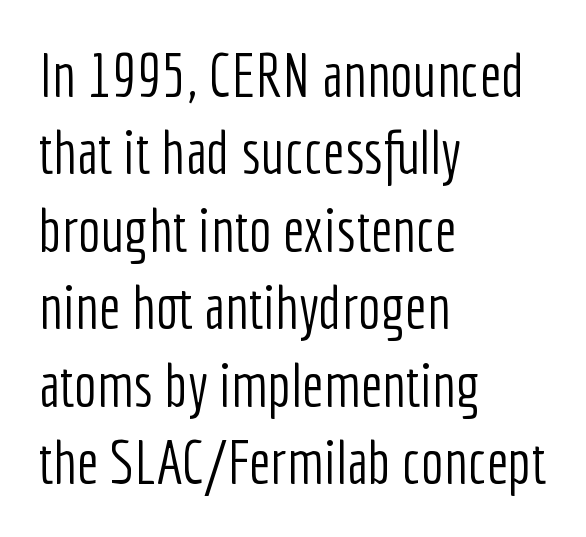
Q: Is the text bold? A: No.
Q: Is the text italic (slanted)? A: No, it is upright.
Q: Is the typeface a serif or a sans-serif typeface? A: Sans-serif.
Q: Is the text underlined? A: No.
Q: How is the paragraph aligned? A: Left-aligned.
Q: Is the spacing between letters normal or unusually wide? A: Normal.
Q: Is the spacing between lines tight, normal or loose? A: Normal.
Q: Width (condensed, normal, or wide)? A: Condensed.
Q: Stroke contrast? A: Low.
Q: x-height? A: Medium.
Q: Monospaced? A: No.
